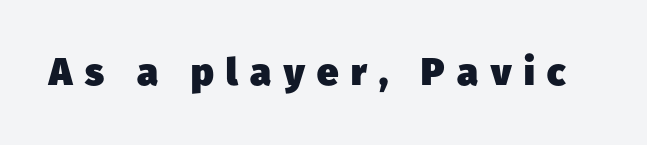
{"serif": "no", "bold": "yes", "weight": "heavy", "width": "normal", "stroke_contrast": "low", "x_height": "medium", "monospaced": "no", "underline": "no", "letter_spacing": "wide", "letter_spacing_em": 0.33, "glyph_px": 38}
